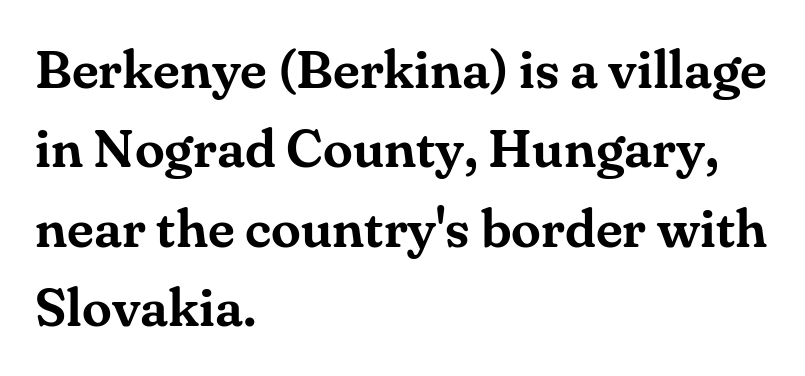
The image shows 54 px serif type, upright; set left-aligned, normal line spacing (1.47x), normal letter spacing, not underlined; medium stroke contrast and a small x-height.
